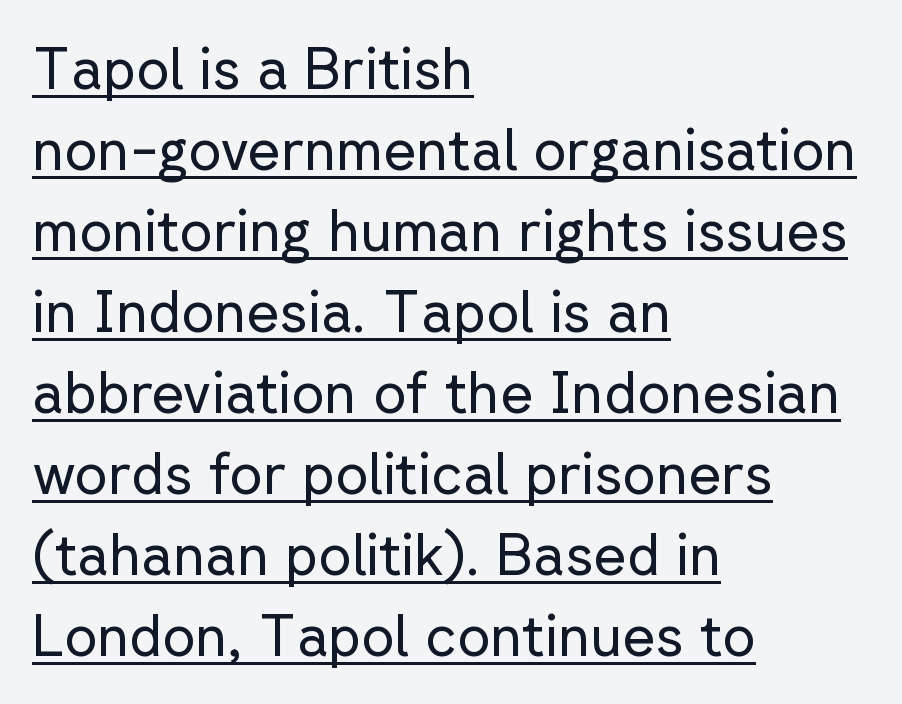
The image shows 57 px regular-weight sans-serif type, upright; set left-aligned, normal line spacing (1.42x), normal letter spacing, underlined; low stroke contrast and a medium x-height.
